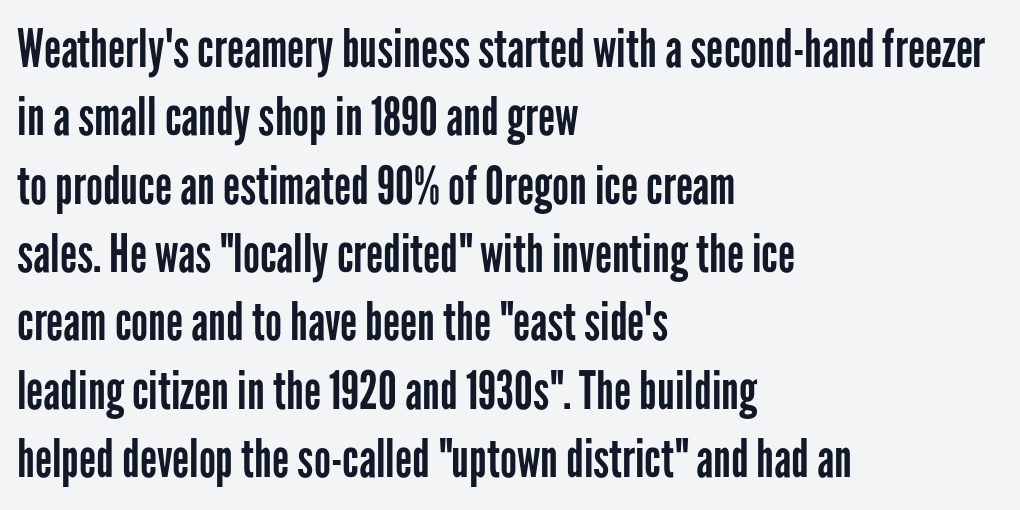
Q: Is the text bold? A: No.
Q: Is the text italic (slanted)? A: No, it is upright.
Q: Is the typeface a serif or a sans-serif typeface? A: Sans-serif.
Q: Is the text underlined? A: No.
Q: How is the paragraph aligned? A: Left-aligned.
Q: Is the spacing between letters normal or unusually wide? A: Normal.
Q: Is the spacing between lines tight, normal or loose? A: Normal.
Q: Width (condensed, normal, or wide)? A: Condensed.
Q: Stroke contrast? A: Low.
Q: x-height? A: Medium.
Q: Monospaced? A: No.
